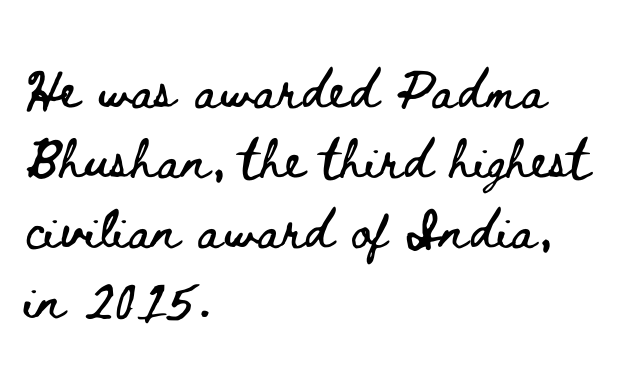
Regarding leading, the lines here are spaced in the standard way. Varying glyph widths throughout — classic text-font behaviour. How are the letters spaced? Ordinarily, with no added tracking. The rag falls on the right side of this text block. Any mark beneath the type? The region is blank.
